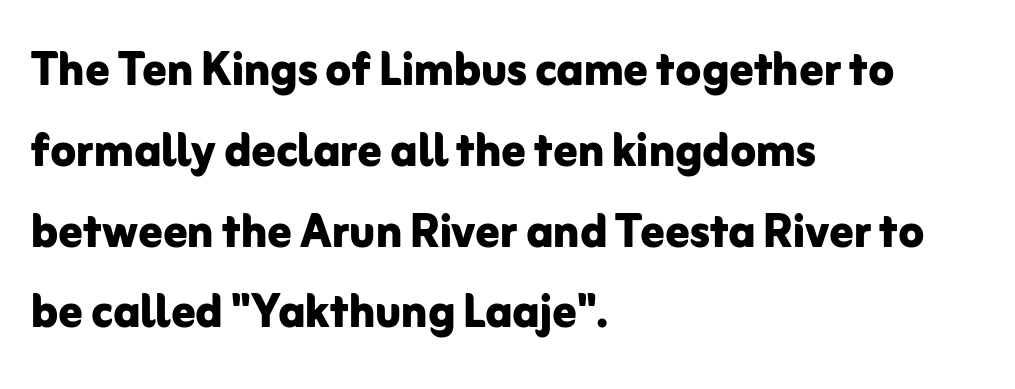
{"serif": "no", "italic": "no", "bold": "yes", "weight": "bold", "width": "normal", "stroke_contrast": "low", "x_height": "medium", "monospaced": "no", "underline": "no", "align": "left", "line_spacing": "normal", "line_spacing_ratio": 1.37, "letter_spacing": "normal", "letter_spacing_em": 0.0, "glyph_px": 59}
